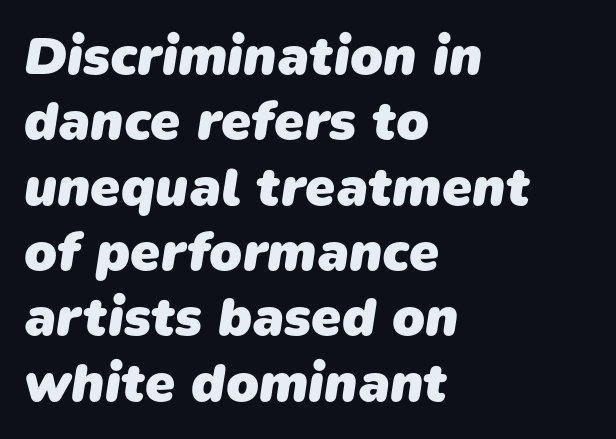
{"serif": "no", "bold": "yes", "weight": "heavy", "width": "normal", "stroke_contrast": "low", "x_height": "medium", "monospaced": "no", "underline": "no", "align": "left", "line_spacing_ratio": 1.21, "letter_spacing": "normal", "letter_spacing_em": 0.0, "glyph_px": 54}
